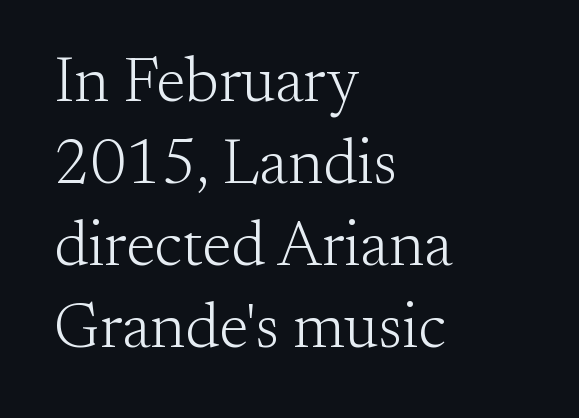
The image shows 63 px light serif type, upright; set left-aligned, normal line spacing (1.3x), normal letter spacing, not underlined; medium stroke contrast and a small x-height.
